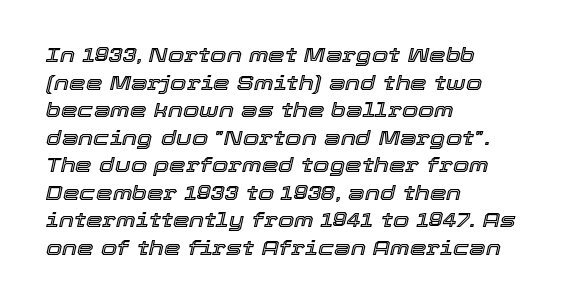
{"italic": "yes", "lean": "right", "slant_degrees": 12, "underline": "no", "align": "left", "line_spacing": "normal", "line_spacing_ratio": 1.31, "letter_spacing": "normal", "letter_spacing_em": 0.0, "glyph_px": 21}
